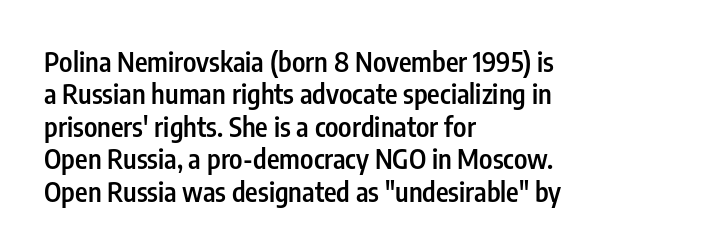
The image shows 27 px text type, upright; set left-aligned, line spacing 1.2x, normal letter spacing, not underlined.
